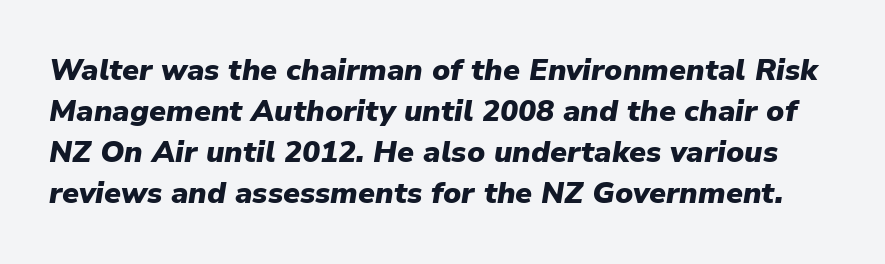
Q: Is the text bold? A: Yes.
Q: Is the text italic (slanted)? A: Yes, it leans right by about 9 degrees.
Q: Is the text underlined? A: No.
Q: Is the spacing between letters normal or unusually wide? A: Normal.
Q: Is the spacing between lines tight, normal or loose? A: Normal.
Q: Width (condensed, normal, or wide)? A: Normal.
Q: Stroke contrast? A: Low.
Q: x-height? A: Medium.
Q: Monospaced? A: No.
